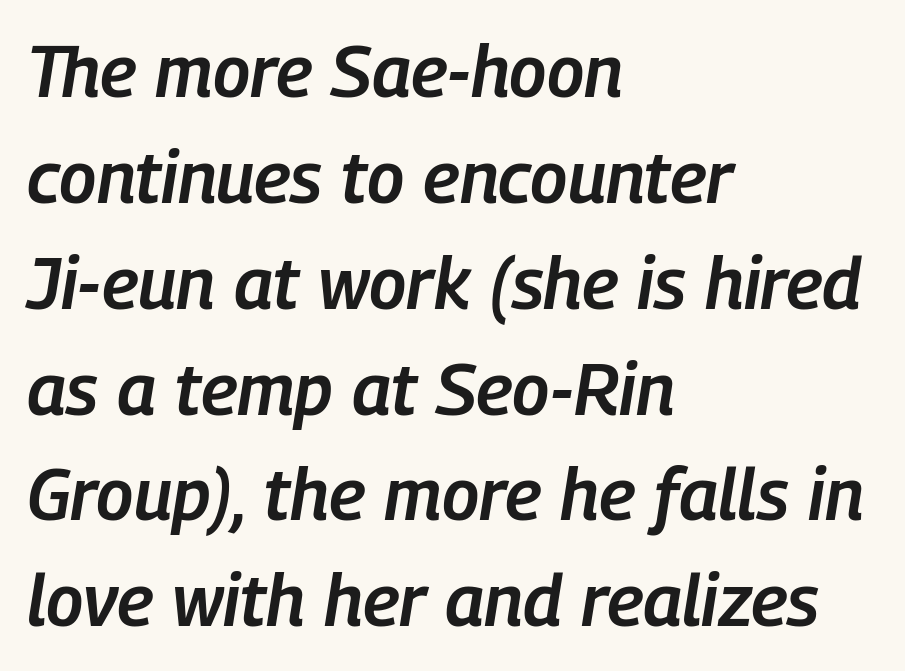
Q: Is the text bold? A: Semi-bold.
Q: Is the text italic (slanted)? A: Yes, it leans right by about 9 degrees.
Q: Is the text underlined? A: No.
Q: How is the paragraph aligned? A: Left-aligned.
Q: Is the spacing between letters normal or unusually wide? A: Normal.
Q: Is the spacing between lines tight, normal or loose? A: Normal.
Q: Width (condensed, normal, or wide)? A: Condensed.
Q: Stroke contrast? A: Low.
Q: x-height? A: Medium.
Q: Monospaced? A: No.
